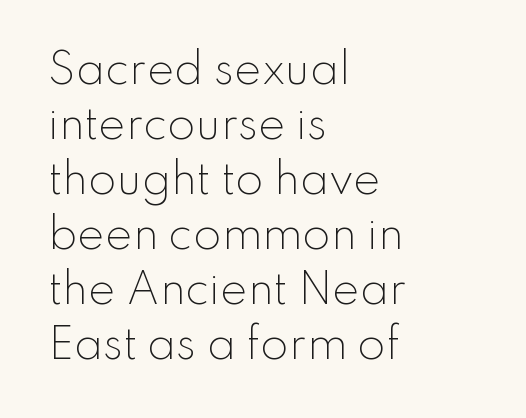
Q: Is the text bold? A: No.
Q: Is the text italic (slanted)? A: No, it is upright.
Q: Is the typeface a serif or a sans-serif typeface? A: Sans-serif.
Q: Is the text underlined? A: No.
Q: How is the paragraph aligned? A: Left-aligned.
Q: Is the spacing between letters normal or unusually wide? A: Normal.
Q: Is the spacing between lines tight, normal or loose? A: Normal.
Q: Width (condensed, normal, or wide)? A: Normal.
Q: Stroke contrast? A: Low.
Q: x-height? A: Small.
Q: Monospaced? A: No.
